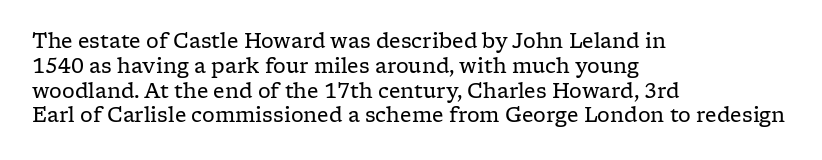
The image shows 20 px text type, upright; set left-aligned, line spacing 1.24x, normal letter spacing, not underlined.
